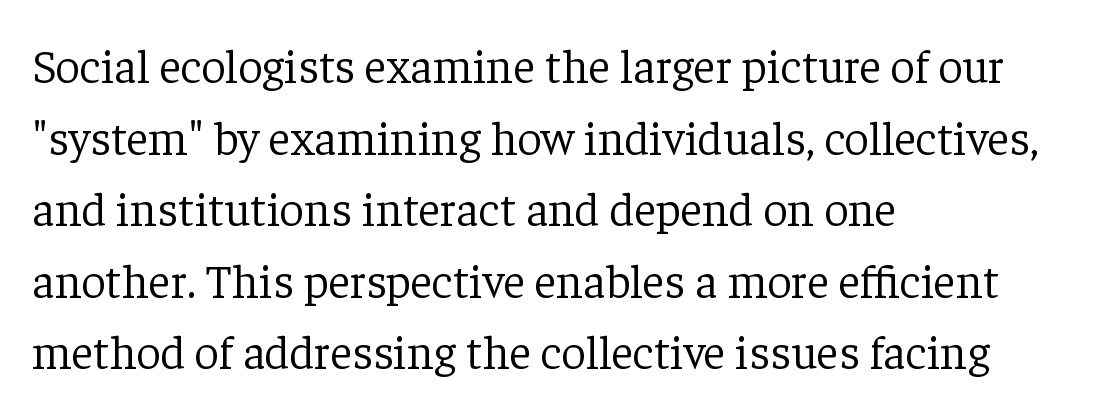
The image shows 48 px light serif type, upright; set left-aligned, normal line spacing (1.49x), normal letter spacing, not underlined; low stroke contrast and a medium x-height.
